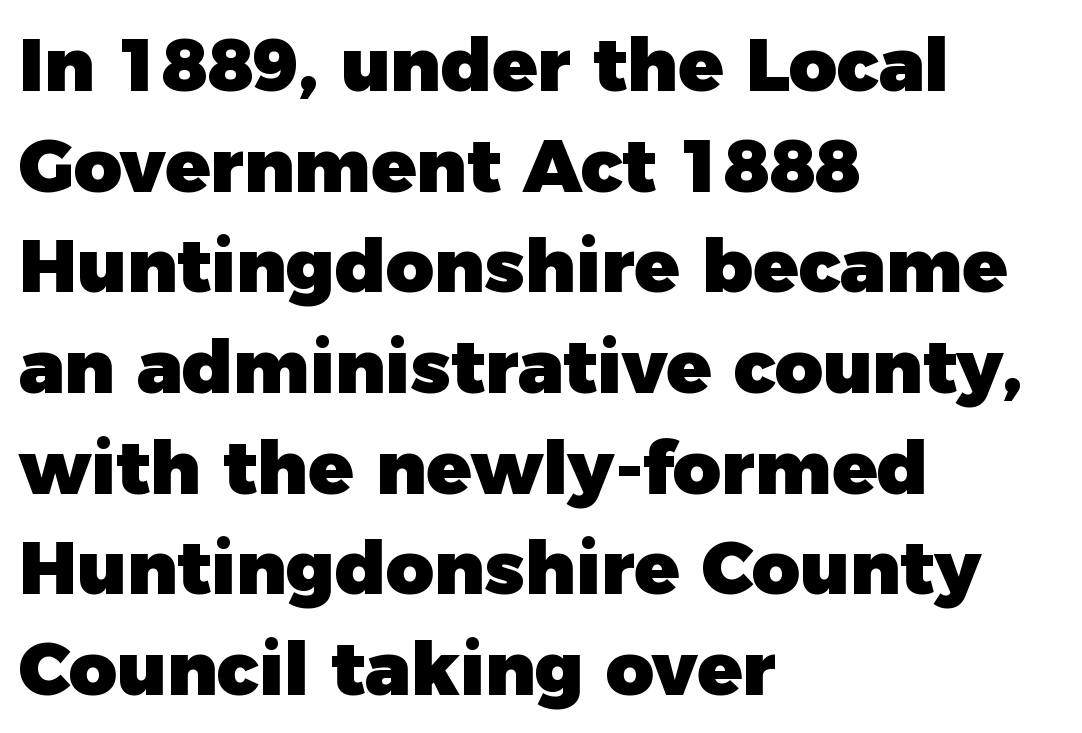
Think of a printed novel: that variable character pitch is what you see here. Line starts are locked; line ends wander. The font's upright variant was chosen for this text. The strokes are fattened all the way to bold.
